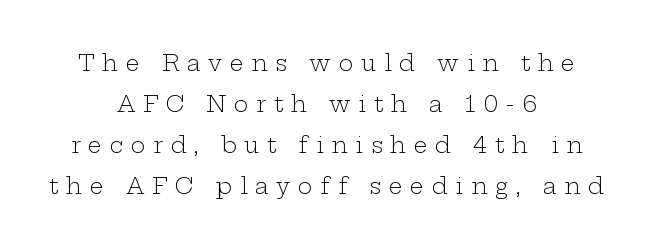
The image shows 22 px text type, upright; set centered, line spacing 1.86x, unusually wide letter spacing (+0.35 em), not underlined.
